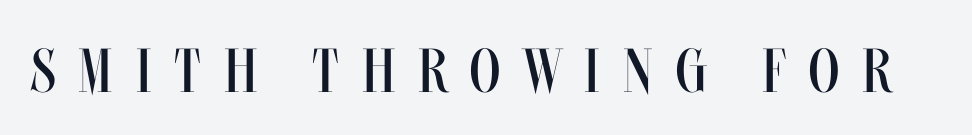
{"italic": "no", "bold": "no", "weight": "regular", "width": "condensed", "stroke_contrast": "medium", "x_height": "large", "monospaced": "no", "underline": "no", "letter_spacing": "wide", "letter_spacing_em": 0.37, "glyph_px": 62}
